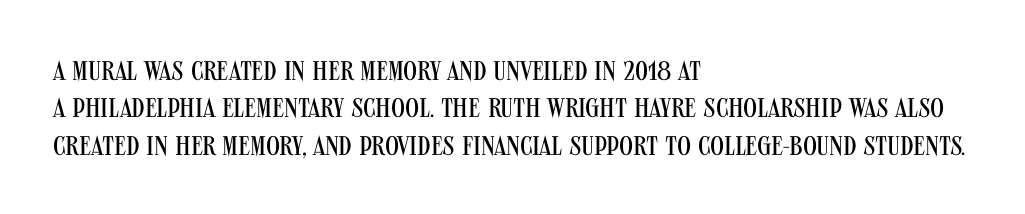
Interline gaps are of average width in this sample. Inter-character spacing is left at the font's built-in metrics. If you drew a line through each stem, it would be perfectly vertical. Words float on clear page, feet unadorned. Each line starts at the same left margin while the right side varies.
